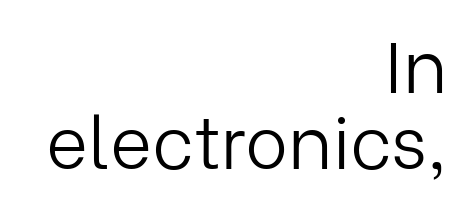
{"serif": "no", "italic": "no", "bold": "no", "weight": "light", "width": "normal", "stroke_contrast": "low", "x_height": "medium", "monospaced": "no", "underline": "no", "align": "right", "line_spacing": "tight", "line_spacing_ratio": 1.05, "letter_spacing": "normal", "letter_spacing_em": 0.0, "glyph_px": 72}
